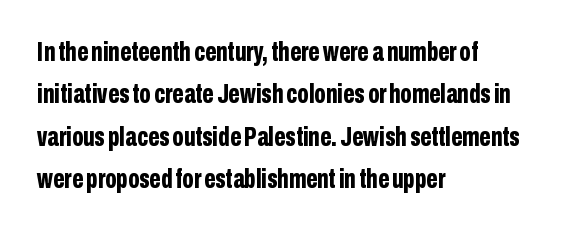
{"italic": "no", "bold": "yes", "underline": "no", "align": "left", "line_spacing": "normal", "line_spacing_ratio": 1.57, "letter_spacing": "normal", "letter_spacing_em": 0.0, "glyph_px": 27}
